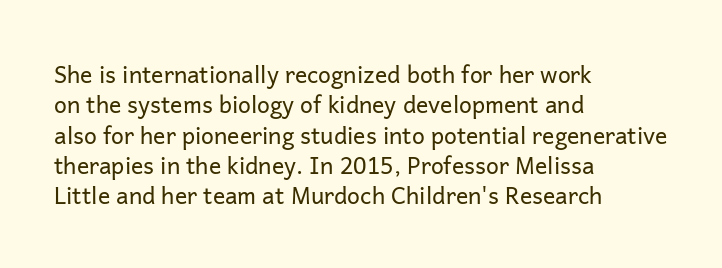
The image shows 23 px text type, upright; set left-aligned, normal line spacing (1.32x), normal letter spacing, not underlined.
